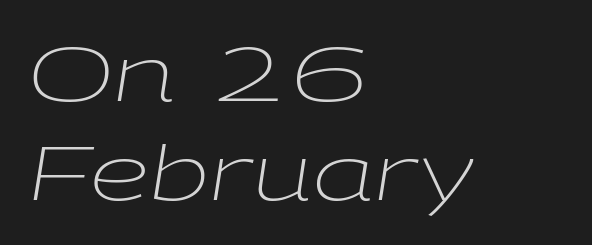
{"italic": "yes", "lean": "right", "slant_degrees": 9, "bold": "no", "weight": "light", "width": "wide", "stroke_contrast": "low", "x_height": "medium", "monospaced": "no", "underline": "no", "align": "left", "line_spacing": "normal", "line_spacing_ratio": 1.3, "letter_spacing": "normal", "letter_spacing_em": 0.0, "glyph_px": 76}
